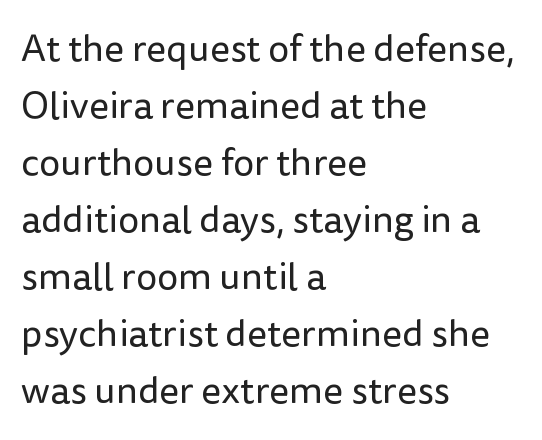
{"serif": "no", "italic": "no", "bold": "no", "weight": "regular", "width": "normal", "stroke_contrast": "low", "x_height": "medium", "monospaced": "no", "underline": "no", "align": "left", "line_spacing": "normal", "line_spacing_ratio": 1.5, "letter_spacing": "normal", "letter_spacing_em": 0.0, "glyph_px": 38}
